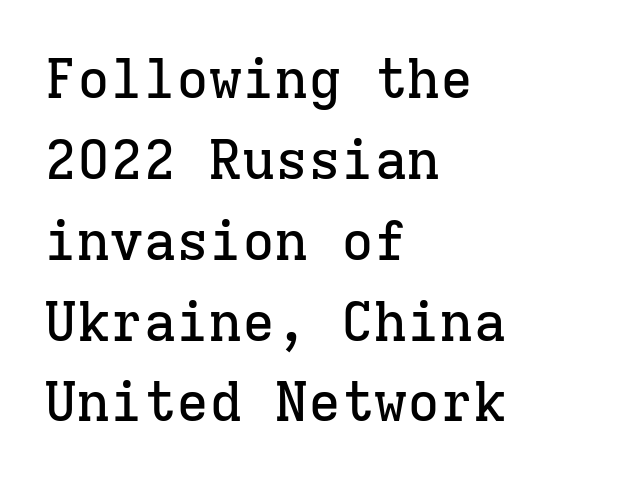
Q: Is the text italic (slanted)? A: No, it is upright.
Q: Is the typeface a serif or a sans-serif typeface? A: Serif.
Q: Is the text underlined? A: No.
Q: How is the paragraph aligned? A: Left-aligned.
Q: Is the spacing between letters normal or unusually wide? A: Normal.
Q: Is the spacing between lines tight, normal or loose? A: Normal.
Q: Width (condensed, normal, or wide)? A: Normal.
Q: Stroke contrast? A: Low.
Q: x-height? A: Medium.
Q: Monospaced? A: Yes.
